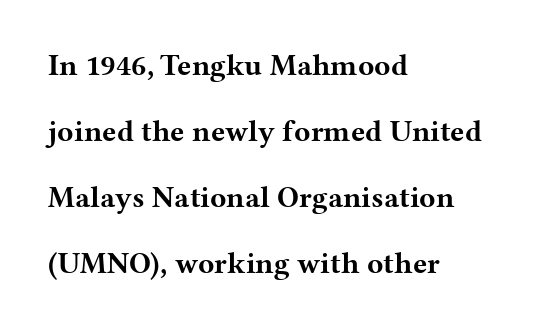
Q: Is the text bold? A: Yes.
Q: Is the text italic (slanted)? A: No, it is upright.
Q: Is the typeface a serif or a sans-serif typeface? A: Serif.
Q: Is the text underlined? A: No.
Q: How is the paragraph aligned? A: Left-aligned.
Q: Is the spacing between letters normal or unusually wide? A: Normal.
Q: Is the spacing between lines tight, normal or loose? A: Loose.
Q: Width (condensed, normal, or wide)? A: Wide.
Q: Stroke contrast? A: Medium.
Q: x-height? A: Medium.
Q: Monospaced? A: No.
